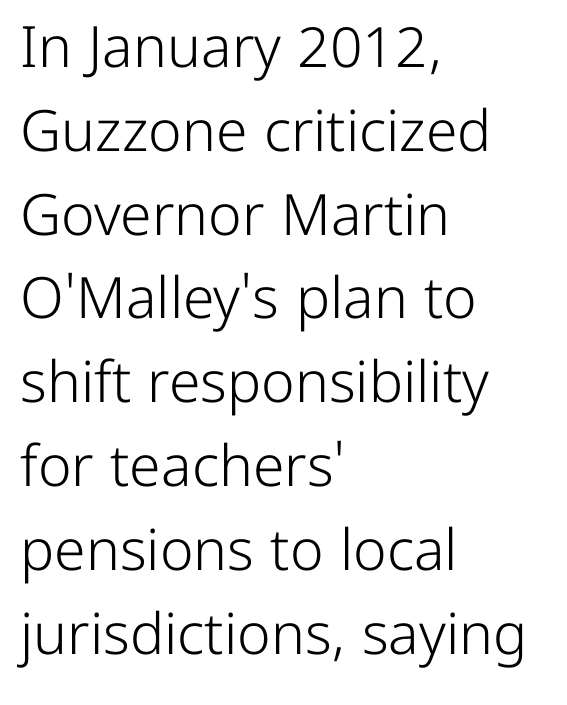
The block of text has a typical density, with ordinary space between rows. You could not count columns in this text — the font is proportionally spaced. This rendering employs a face without finishing strokes, i.e., a sans-serif. Weight: regular or lighter.
